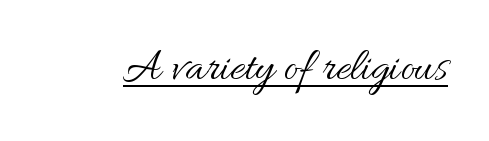
Character widths vary here, with narrow letters taking less room than wide ones. This rendering features underlined lettering. Heft: none added — not bold. Nothing unusual about the tracking: characters are spaced as the font intends.
